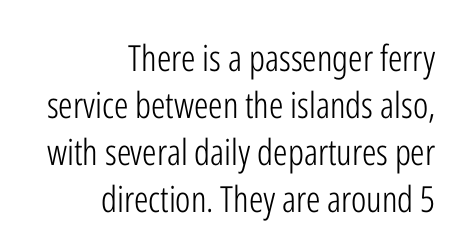
{"serif": "no", "italic": "no", "bold": "no", "weight": "light", "width": "condensed", "stroke_contrast": "low", "x_height": "medium", "monospaced": "no", "underline": "no", "align": "right", "line_spacing": "normal", "line_spacing_ratio": 1.31, "letter_spacing": "normal", "letter_spacing_em": 0.0, "glyph_px": 36}
